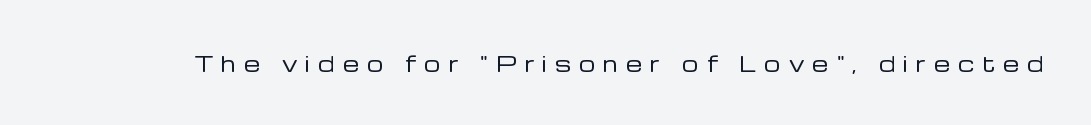
The image shows 21 px text type, upright; set unusually wide letter spacing (+0.38 em), not underlined.
